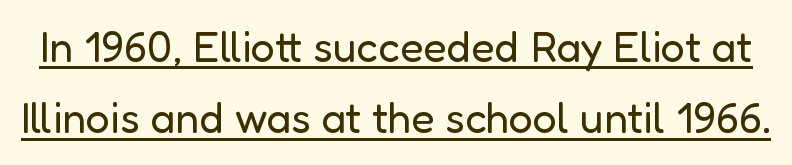
The image shows 43 px regular-weight sans-serif type, upright; set normal line spacing (1.66x), normal letter spacing, underlined; low stroke contrast and a medium x-height.
